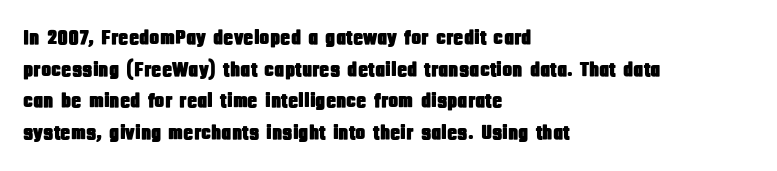
The image shows 21 px text type, upright; set left-aligned, normal line spacing (1.51x), normal letter spacing, not underlined.
